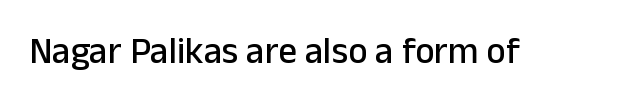
Q: Is the text italic (slanted)? A: No, it is upright.
Q: Is the typeface a serif or a sans-serif typeface? A: Sans-serif.
Q: Is the text underlined? A: No.
Q: Is the spacing between letters normal or unusually wide? A: Normal.
Q: Width (condensed, normal, or wide)? A: Normal.
Q: Stroke contrast? A: Low.
Q: x-height? A: Medium.
Q: Monospaced? A: No.
